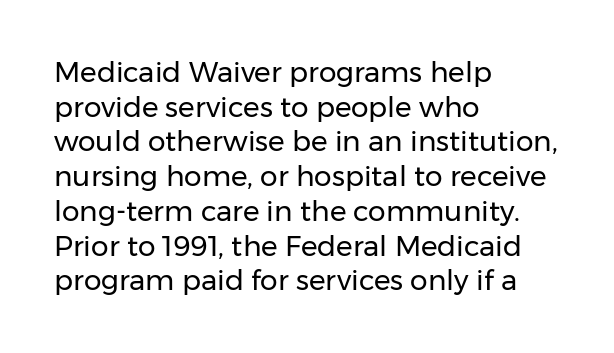
The image shows 28 px regular-weight sans-serif type, upright; set left-aligned, line spacing 1.24x, normal letter spacing, not underlined; low stroke contrast and a medium x-height.
